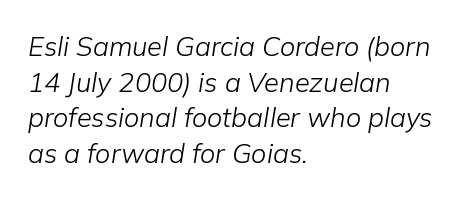
{"italic": "yes", "lean": "right", "slant_degrees": 9, "bold": "no", "underline": "no", "align": "left", "line_spacing": "normal", "line_spacing_ratio": 1.32, "letter_spacing": "normal", "letter_spacing_em": 0.0, "glyph_px": 27}
